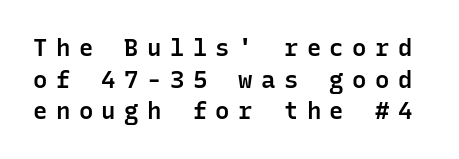
Q: Is the text bold? A: Semi-bold.
Q: Is the text italic (slanted)? A: No, it is upright.
Q: Is the text underlined? A: No.
Q: Is the spacing between letters normal or unusually wide? A: Unusually wide.
Q: Is the spacing between lines tight, normal or loose? A: Normal.
